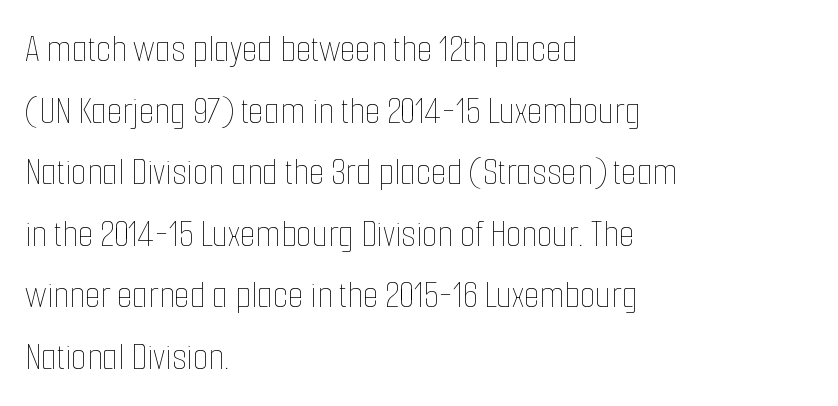
{"italic": "no", "bold": "no", "weight": "thin", "width": "condensed", "stroke_contrast": "low", "x_height": "medium", "monospaced": "no", "underline": "no", "align": "left", "line_spacing": "normal", "line_spacing_ratio": 1.54, "letter_spacing": "normal", "letter_spacing_em": 0.0, "glyph_px": 40}
